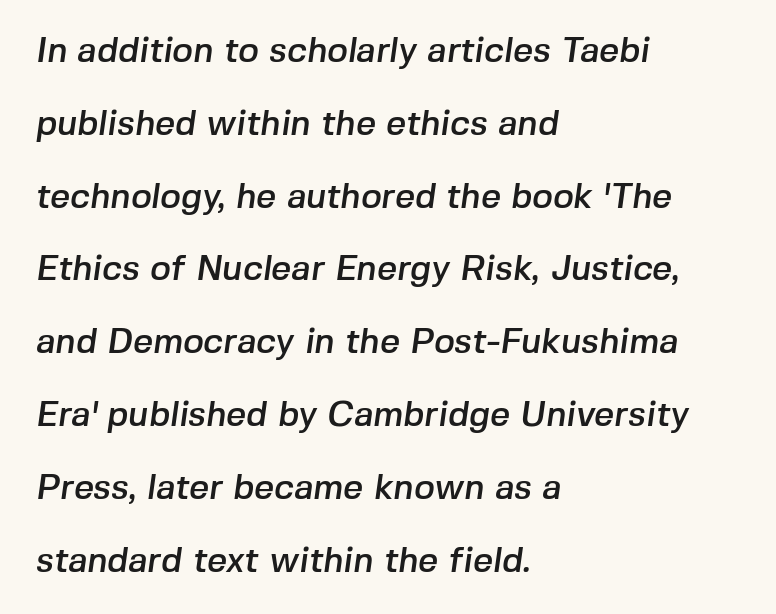
The image shows 35 px sans-serif type; set left-aligned, loose line spacing (2.08x), normal letter spacing, not underlined; low stroke contrast and a medium x-height.
